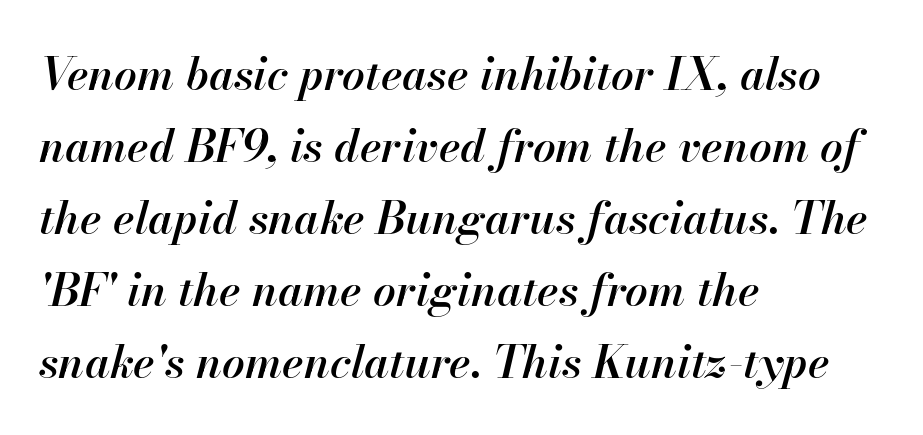
Q: Is the text bold? A: Semi-bold.
Q: Is the text italic (slanted)? A: Yes, it leans right by about 13 degrees.
Q: Is the text underlined? A: No.
Q: How is the paragraph aligned? A: Left-aligned.
Q: Is the spacing between letters normal or unusually wide? A: Normal.
Q: Is the spacing between lines tight, normal or loose? A: Normal.
Q: Width (condensed, normal, or wide)? A: Normal.
Q: Stroke contrast? A: High.
Q: x-height? A: Small.
Q: Monospaced? A: No.
